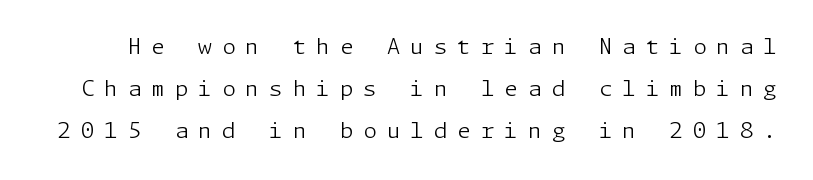
The image shows 22 px text type, upright; set loose line spacing (1.91x), unusually wide letter spacing (+0.45 em), not underlined.
